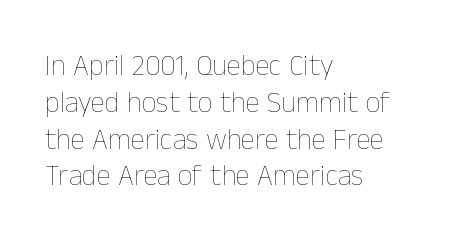
No chunkiness to these letters — they're not bold. Clear beneath every line of the passage. Successive baselines arrive at the customary interval. The face used here is rendered with its standard letterfit. Each line starts at the same left margin while the right side varies.
